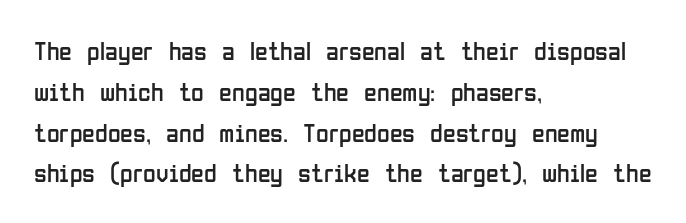
{"italic": "no", "bold": "no", "underline": "no", "align": "left", "line_spacing": "normal", "line_spacing_ratio": 1.57, "letter_spacing": "normal", "letter_spacing_em": 0.0, "glyph_px": 26}
